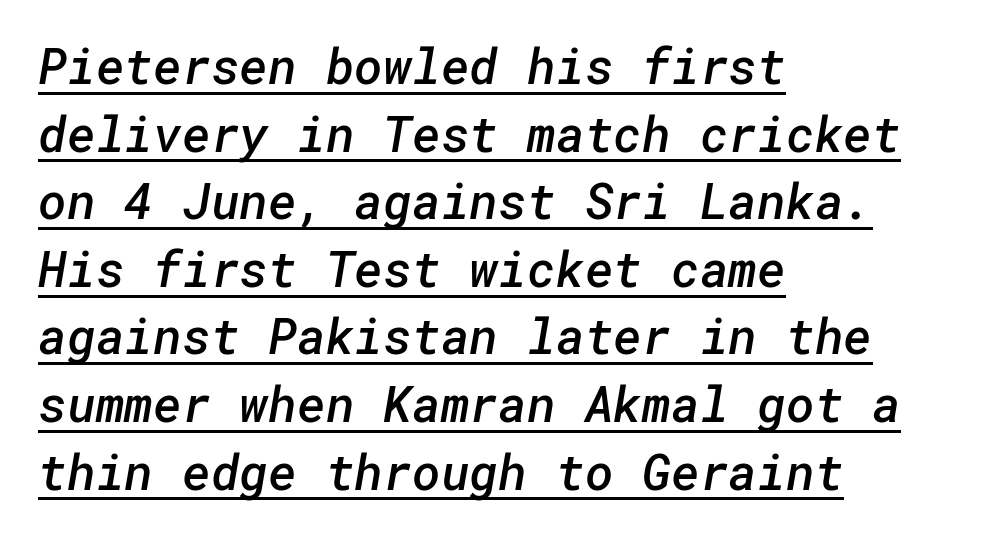
Descenders here cross a horizontal rule under the line. Here the glyphs are tracked normally, forming tight word shapes. Visually the block forms a straight wall on the left and a jagged coastline on the right. Reading down the column, the eye jumps a familiar distance to each next line.
